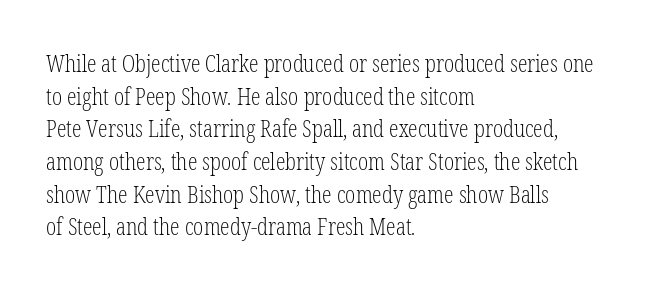
Q: Is the text bold? A: No.
Q: Is the text italic (slanted)? A: No, it is upright.
Q: Is the text underlined? A: No.
Q: How is the paragraph aligned? A: Left-aligned.
Q: Is the spacing between letters normal or unusually wide? A: Normal.
Q: Is the spacing between lines tight, normal or loose? A: Normal.
